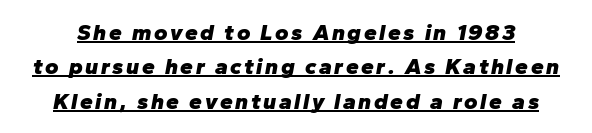
Q: Is the text bold? A: Yes.
Q: Is the text italic (slanted)? A: Yes, it leans right by about 10 degrees.
Q: Is the text underlined? A: Yes.
Q: Is the spacing between lines tight, normal or loose? A: Normal.
